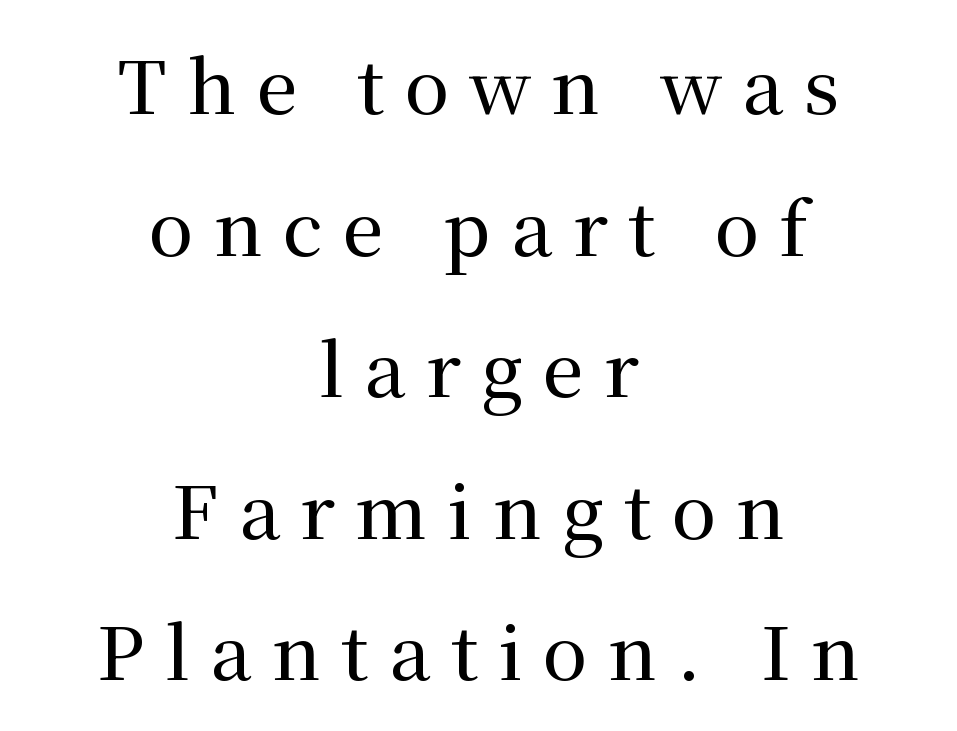
The image shows 73 px serif type, upright; set centered, loose line spacing (1.94x), unusually wide letter spacing (+0.28 em), not underlined; medium stroke contrast and a medium x-height.
